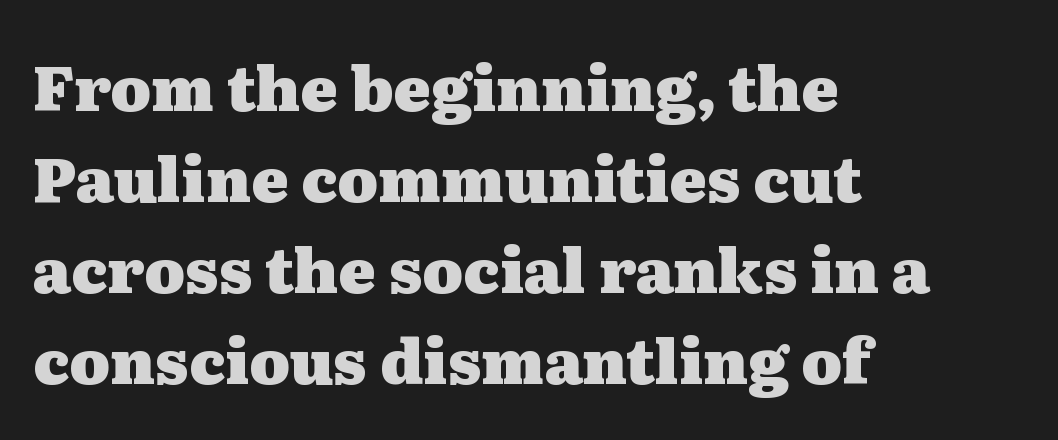
Q: Is the text bold? A: Yes.
Q: Is the text italic (slanted)? A: No, it is upright.
Q: Is the typeface a serif or a sans-serif typeface? A: Serif.
Q: Is the text underlined? A: No.
Q: How is the paragraph aligned? A: Left-aligned.
Q: Is the spacing between letters normal or unusually wide? A: Normal.
Q: Is the spacing between lines tight, normal or loose? A: Normal.
Q: Width (condensed, normal, or wide)? A: Wide.
Q: Stroke contrast? A: Medium.
Q: x-height? A: Medium.
Q: Monospaced? A: No.
